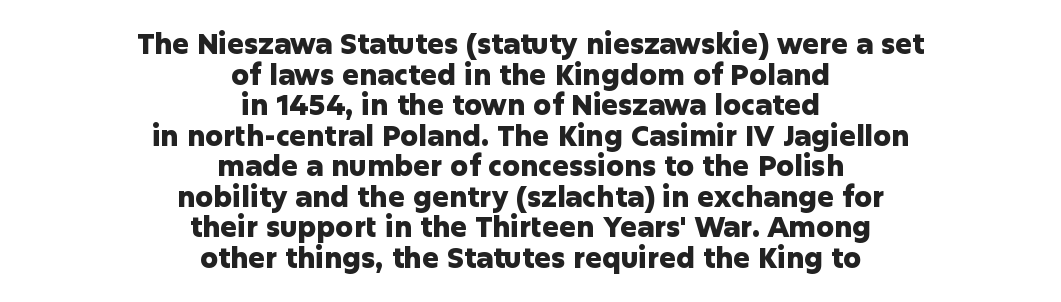
Q: Is the text bold? A: Yes.
Q: Is the text italic (slanted)? A: No, it is upright.
Q: Is the typeface a serif or a sans-serif typeface? A: Sans-serif.
Q: Is the text underlined? A: No.
Q: How is the paragraph aligned? A: Centered.
Q: Is the spacing between letters normal or unusually wide? A: Normal.
Q: Is the spacing between lines tight, normal or loose? A: Tight.
Q: Width (condensed, normal, or wide)? A: Normal.
Q: Stroke contrast? A: Low.
Q: x-height? A: Medium.
Q: Monospaced? A: No.
